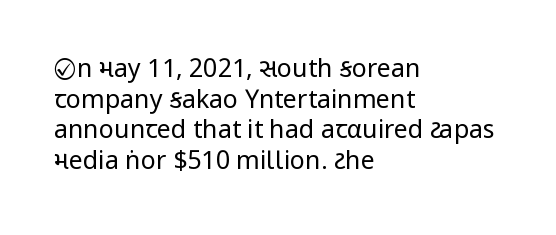
{"italic": "no", "bold": "no", "underline": "no", "align": "left", "line_spacing_ratio": 1.23, "letter_spacing": "normal", "letter_spacing_em": 0.0, "glyph_px": 25}
